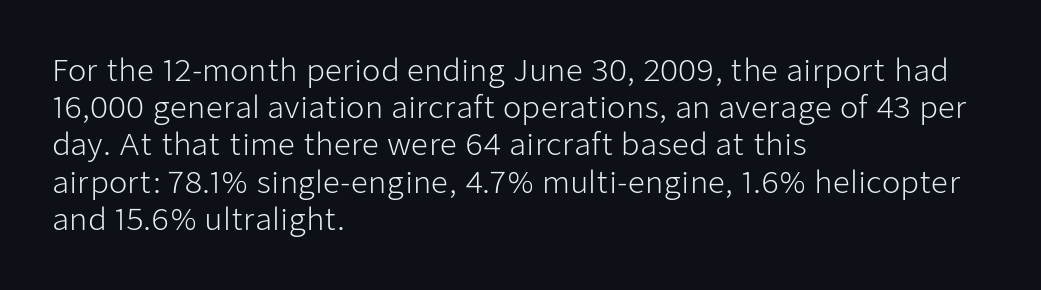
The image shows 30 px light sans-serif type, upright; set left-aligned, line spacing 1.24x, normal letter spacing, not underlined; low stroke contrast and a medium x-height.
